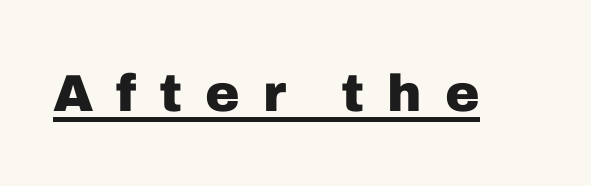
The image shows 52 px heavy sans-serif type, upright; set unusually wide letter spacing (+0.44 em), underlined; low stroke contrast and a medium x-height.
